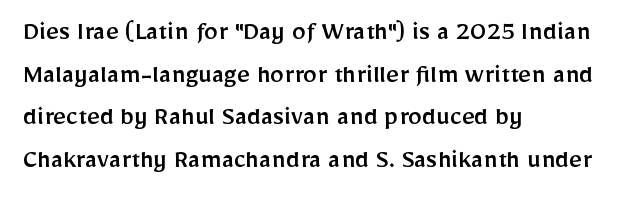
Think of a printed novel: that variable character pitch is what you see here. A typesetter would label this face a sans. The paragraph has a hard left edge and a soft right edge. The font's upright variant was chosen for this text. Inter-character spacing is left at the font's built-in metrics.
